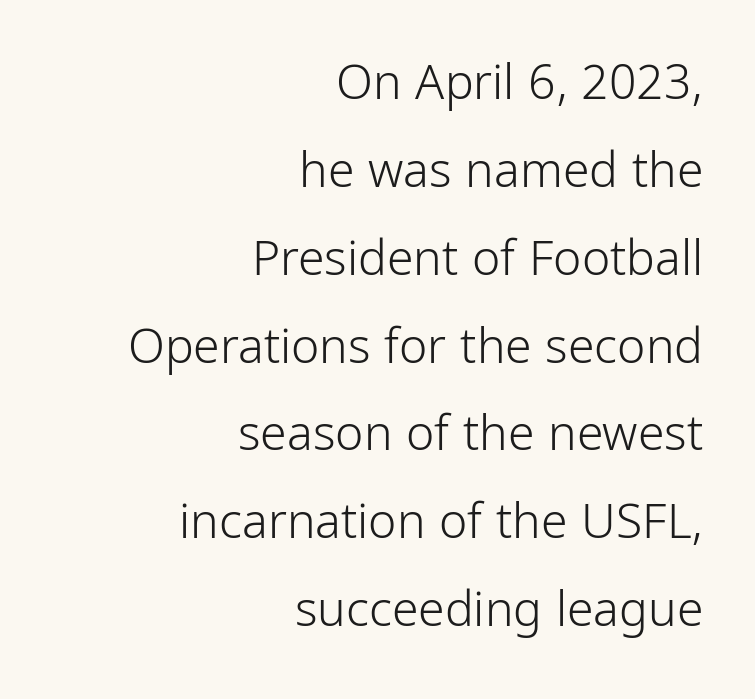
The typesetter chose a ragged-left arrangement here. The type sits square on the baseline with zero lean. Character widths vary here, with narrow letters taking less room than wide ones. The font is comparable to plain body text, perhaps lighter. Type without underlining.
